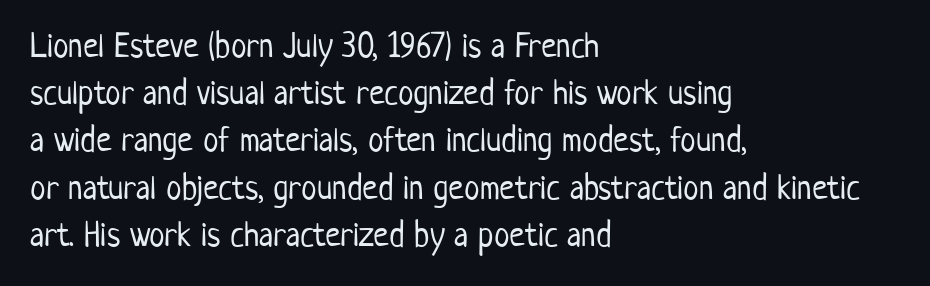
Spacing verdict: proportional, widths tailored to each character. Is there any slant? The stems are plumb. The line-height multiplier appears to be the usual default. Clear beneath every line of the passage. Observe the ordinary spacing: letters are neighbours, not strangers. Unlike a traditional serif, this face leaves its strokes unadorned.
